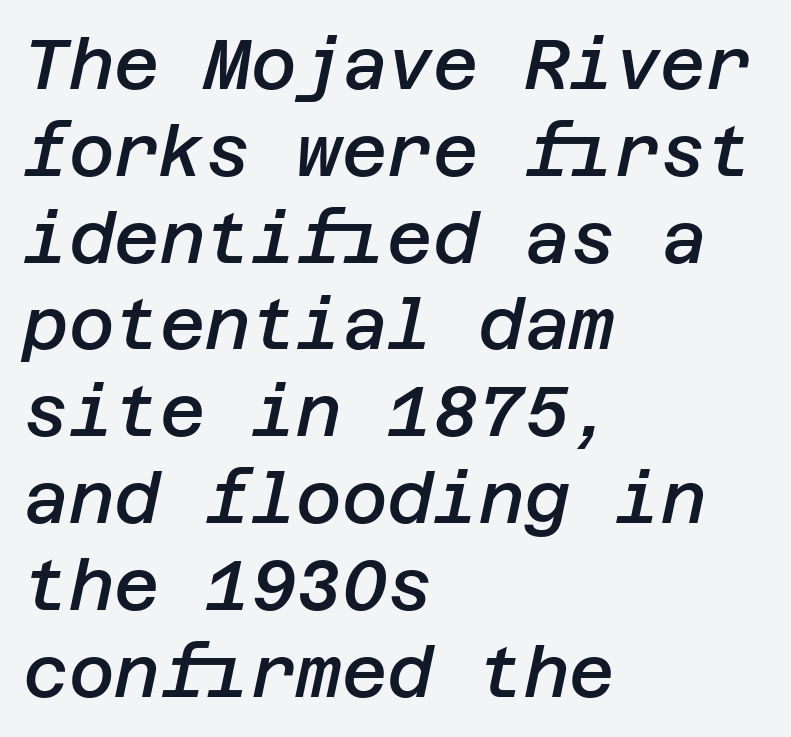
{"italic": "yes", "lean": "right", "slant_degrees": 12, "bold": "semi", "weight": "semibold", "width": "normal", "stroke_contrast": "low", "x_height": "large", "underline": "no", "align": "left", "line_spacing_ratio": 1.24, "letter_spacing": "normal", "letter_spacing_em": 0.0, "glyph_px": 70}
